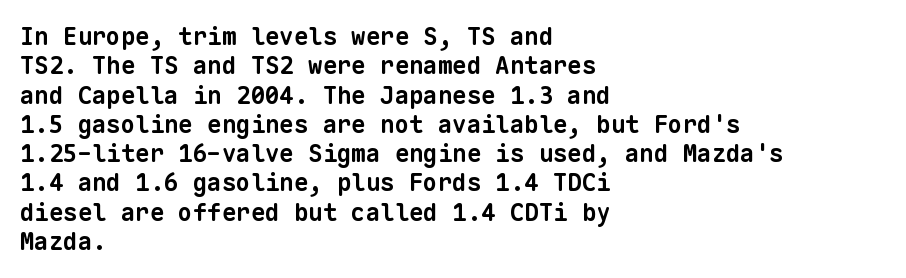
Left-aligned paragraph, ragged on the right. This is heavy type, rendered in bold. Letter spacing: default. The strip under each line holds only bare page.
